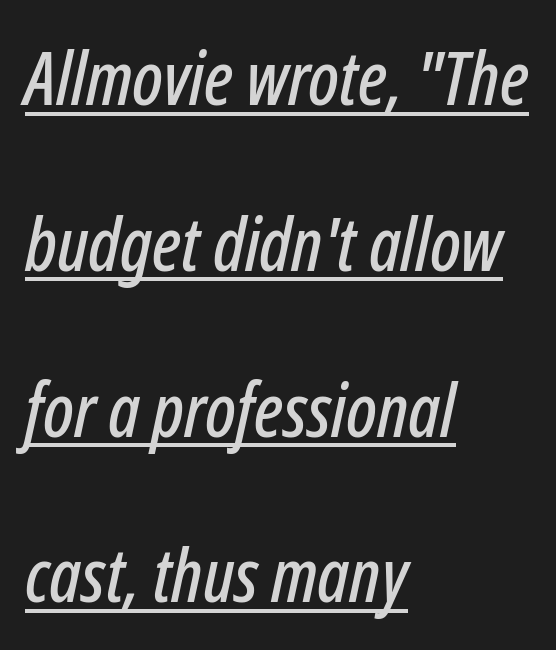
{"italic": "yes", "lean": "right", "slant_degrees": 12, "width": "condensed", "stroke_contrast": "low", "x_height": "medium", "monospaced": "no", "underline": "yes", "align": "left", "line_spacing": "loose", "line_spacing_ratio": 2.24, "letter_spacing": "normal", "letter_spacing_em": 0.0, "glyph_px": 74}
